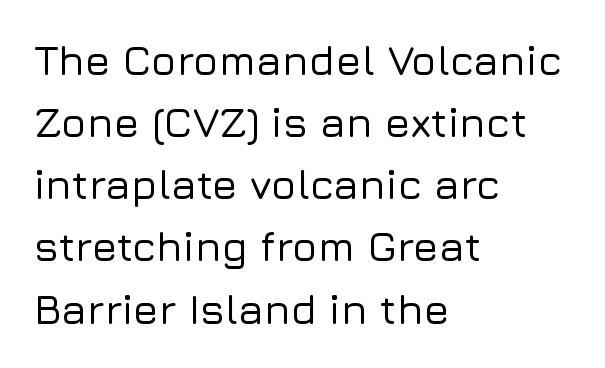
The image shows 42 px sans-serif type, upright; set left-aligned, normal line spacing (1.48x), normal letter spacing, not underlined; low stroke contrast and a medium x-height.
